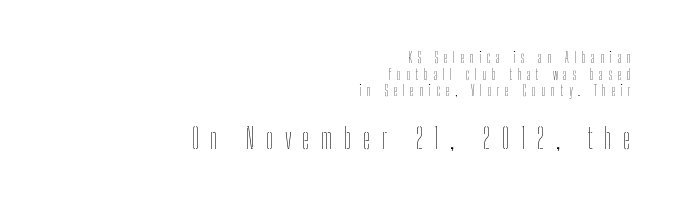
No heavy texture on the line: the type isn't bold. The composition opens small and finishes big. Spacing verdict: proportional, widths tailored to each character. The letters are spread apart with noticeably loose tracking. Is there any slant? The stems are plumb.
